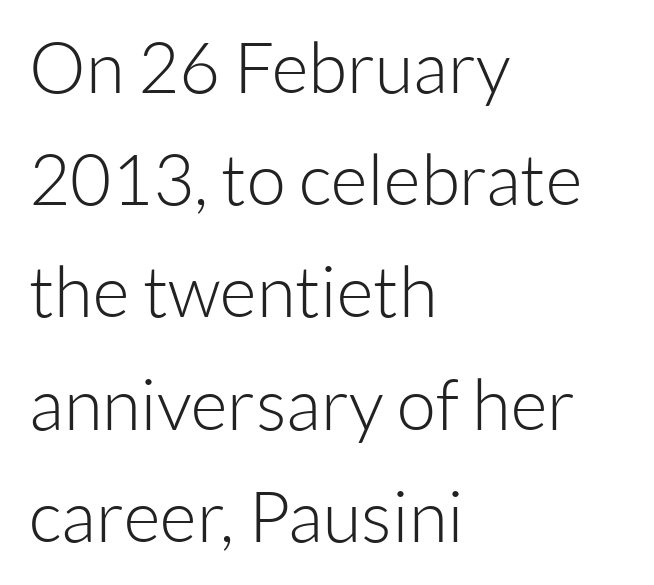
The setting favours the left margin, as ordinary paragraphs usually do. Vertical stems look standard width or narrower in stroke. The space beneath each line is pristine and unruled. Vertical strokes here are truly vertical. Here the glyphs are tracked normally, forming tight word shapes. Think of a printed novel: that variable character pitch is what you see here.
